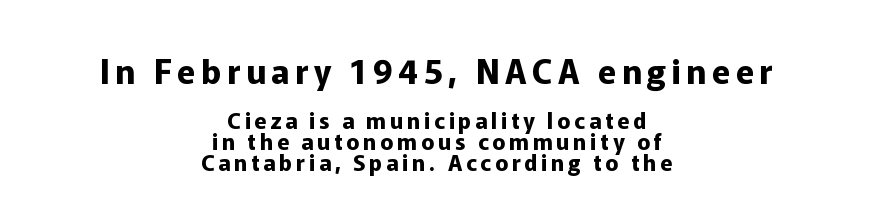
Proportional: the letters do not fall into vertical columns. A typesetter would call this leading minimal, almost set solid. Compared with an ordinary text face, these strokes are far heavier — a full bold. The setting favours the middle, as headings and verse often do. The block sitting higher on the canvas is the one with enlarged characters. The foot of each line stays bare and open.
